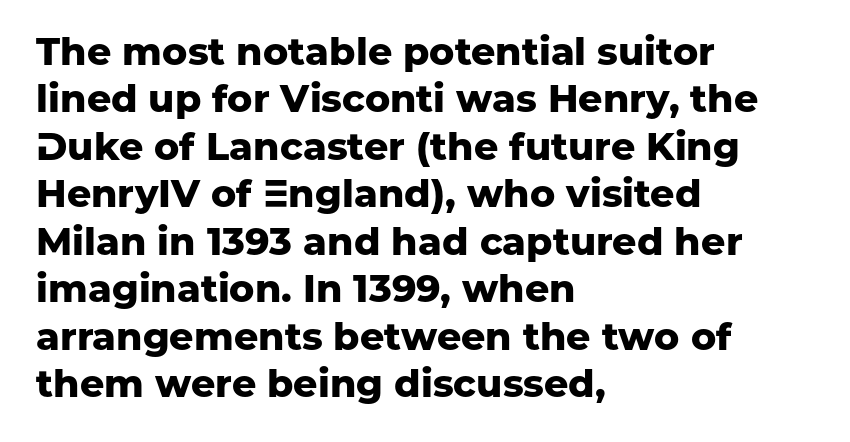
The image shows 38 px heavy sans-serif type, upright; set left-aligned, normal line spacing (1.25x), normal letter spacing, not underlined; low stroke contrast and a medium x-height.
